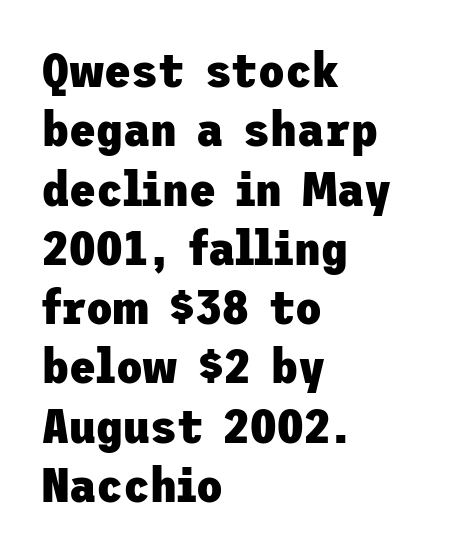
Letter spacing: default. Nobody drew a line under any word here. Nope, not italic — everything's standing straight. This sample uses a sans-serif face.
